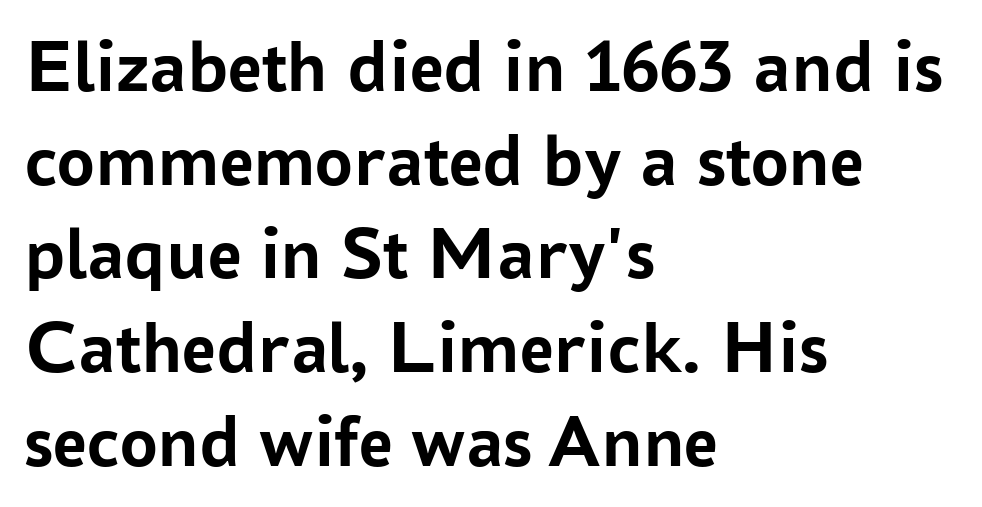
The image shows 75 px semibold sans-serif type, upright; set left-aligned, normal line spacing (1.25x), normal letter spacing, not underlined; low stroke contrast and a medium x-height.
